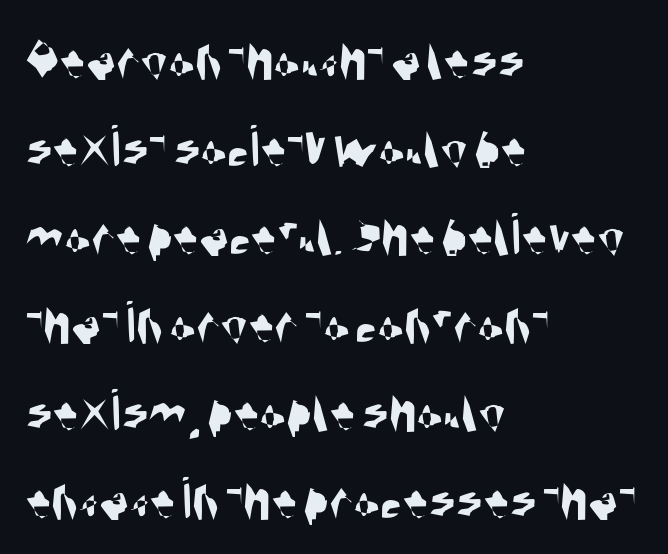
The image shows 62 px condensed sans-serif type; set left-aligned, normal line spacing (1.42x), normal letter spacing, not underlined; medium stroke contrast and a large x-height.
